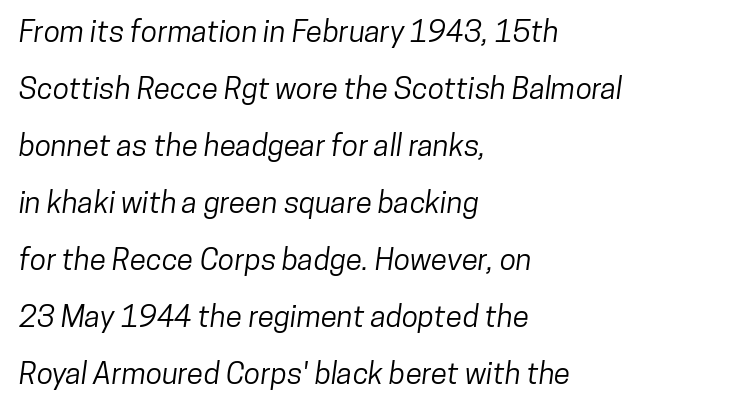
The image shows 30 px condensed sans-serif type; set left-aligned, loose line spacing (1.9x), normal letter spacing, not underlined; low stroke contrast and a medium x-height.
